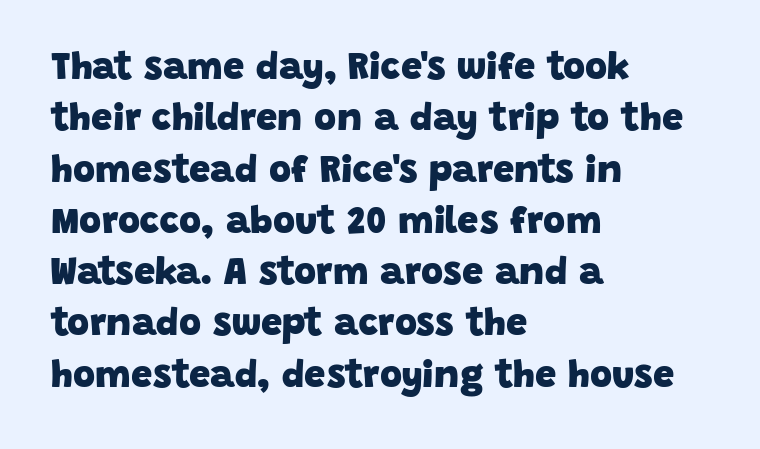
{"serif": "no", "bold": "yes", "weight": "heavy", "width": "normal", "stroke_contrast": "low", "x_height": "large", "monospaced": "no", "underline": "no", "align": "left", "line_spacing": "normal", "line_spacing_ratio": 1.35, "letter_spacing": "normal", "letter_spacing_em": 0.0, "glyph_px": 38}
